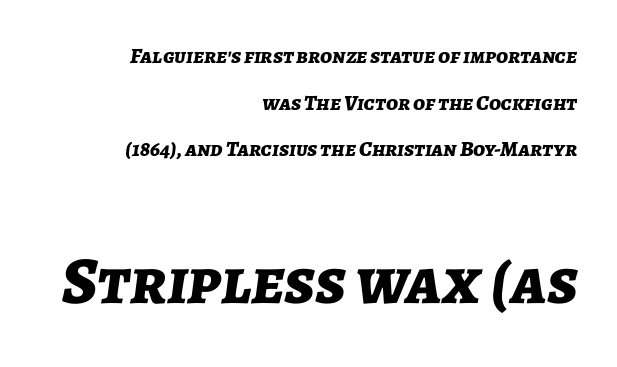
Q: Is the text bold? A: Yes.
Q: Is the text italic (slanted)? A: Yes, it leans right by about 7 degrees.
Q: Is the text underlined? A: No.
Q: How is the paragraph aligned? A: Right-aligned.
Q: Is the spacing between letters normal or unusually wide? A: Normal.
Q: Is the spacing between lines tight, normal or loose? A: Loose.
Q: Which block of text is set in a larger size, the first (top) or the second (bottom)? A: The second (bottom) one.
Q: Width (condensed, normal, or wide)? A: Normal.
Q: Stroke contrast? A: Low.
Q: x-height? A: Medium.
Q: Monospaced? A: No.
